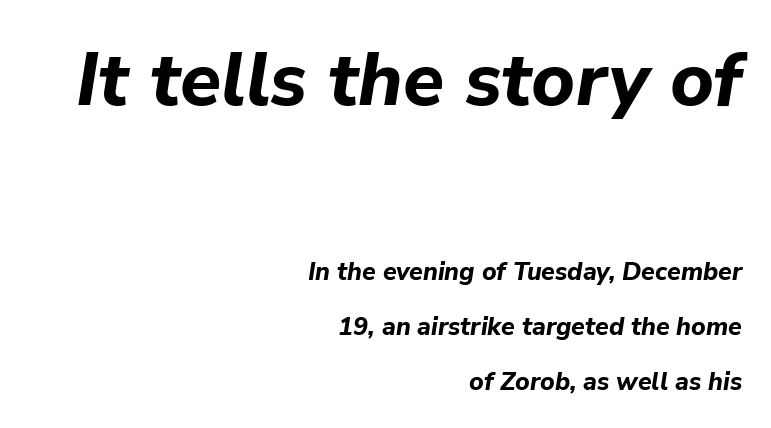
Q: Is the text bold? A: Yes.
Q: Is the text italic (slanted)? A: Yes, it leans right by about 9 degrees.
Q: Is the text underlined? A: No.
Q: How is the paragraph aligned? A: Right-aligned.
Q: Is the spacing between letters normal or unusually wide? A: Normal.
Q: Is the spacing between lines tight, normal or loose? A: Loose.
Q: Which block of text is set in a larger size, the first (top) or the second (bottom)? A: The first (top) one.
Q: Width (condensed, normal, or wide)? A: Normal.
Q: Stroke contrast? A: Low.
Q: x-height? A: Medium.
Q: Monospaced? A: No.
